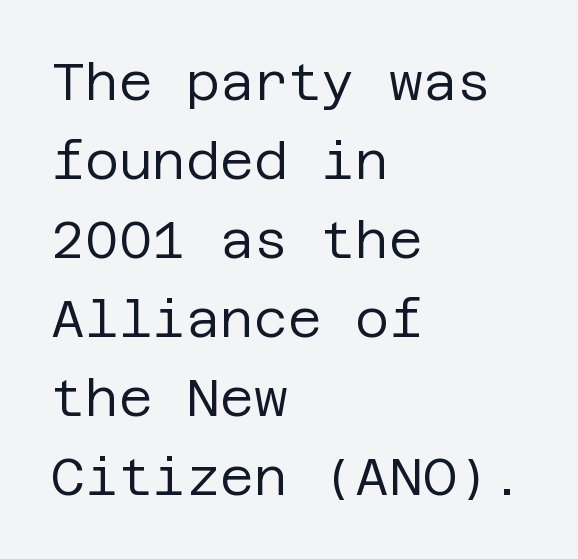
{"serif": "no", "italic": "no", "bold": "no", "weight": "regular", "width": "normal", "stroke_contrast": "low", "x_height": "large", "underline": "no", "align": "left", "line_spacing": "normal", "line_spacing_ratio": 1.52, "letter_spacing": "normal", "letter_spacing_em": 0.0, "glyph_px": 52}
